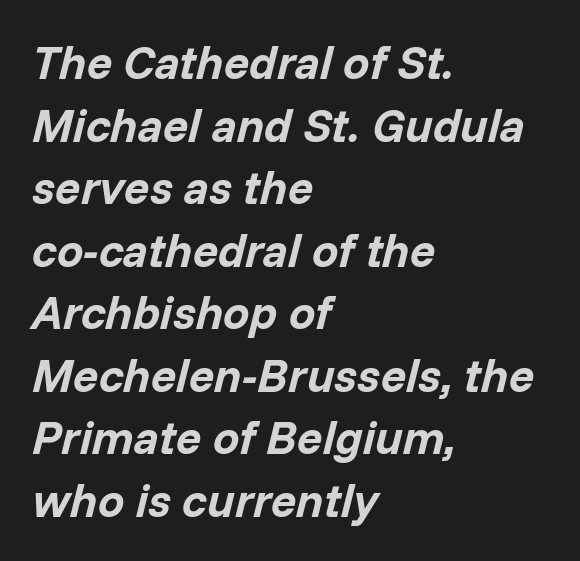
Q: Is the text bold? A: Yes.
Q: Is the text italic (slanted)? A: Yes, it leans right by about 14 degrees.
Q: Is the text underlined? A: No.
Q: How is the paragraph aligned? A: Left-aligned.
Q: Is the spacing between letters normal or unusually wide? A: Normal.
Q: Is the spacing between lines tight, normal or loose? A: Normal.
Q: Width (condensed, normal, or wide)? A: Normal.
Q: Stroke contrast? A: Low.
Q: x-height? A: Medium.
Q: Monospaced? A: No.
